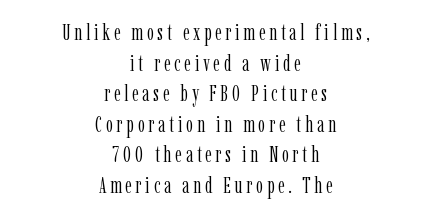
Q: Is the text bold? A: No.
Q: Is the text italic (slanted)? A: No, it is upright.
Q: Is the text underlined? A: No.
Q: How is the paragraph aligned? A: Centered.
Q: Is the spacing between lines tight, normal or loose? A: Normal.
